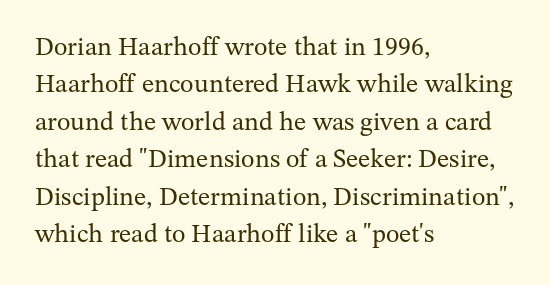
Q: Is the text bold? A: No.
Q: Is the text italic (slanted)? A: No, it is upright.
Q: Is the text underlined? A: No.
Q: How is the paragraph aligned? A: Left-aligned.
Q: Is the spacing between letters normal or unusually wide? A: Normal.
Q: Is the spacing between lines tight, normal or loose? A: Normal.
